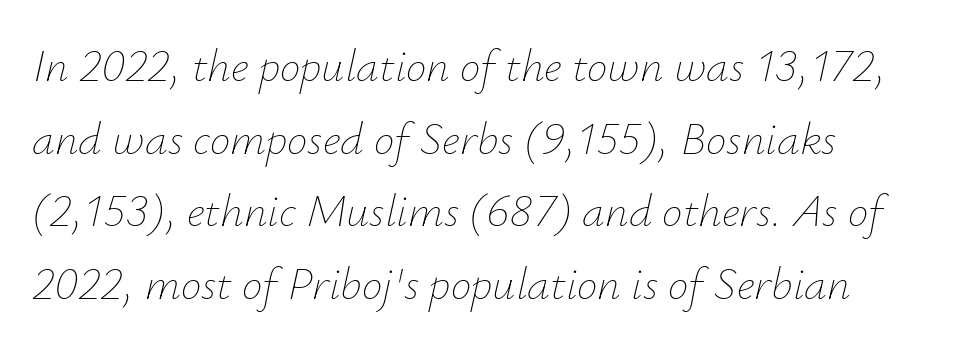
Q: Is the text bold? A: No.
Q: Is the text italic (slanted)? A: Yes, it leans right by about 12 degrees.
Q: Is the text underlined? A: No.
Q: How is the paragraph aligned? A: Left-aligned.
Q: Is the spacing between letters normal or unusually wide? A: Normal.
Q: Is the spacing between lines tight, normal or loose? A: Normal.
Q: Width (condensed, normal, or wide)? A: Normal.
Q: Stroke contrast? A: Low.
Q: x-height? A: Small.
Q: Monospaced? A: No.
